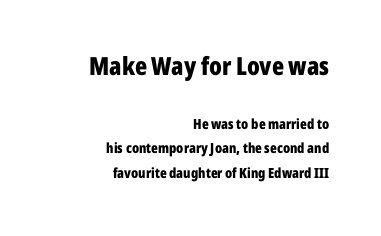
{"italic": "no", "bold": "yes", "underline": "no", "align": "right", "line_spacing_ratio": 1.75, "letter_spacing": "normal", "letter_spacing_em": 0.0, "larger_block": "first", "size_ratio": 1.79, "glyph_px": 25}
